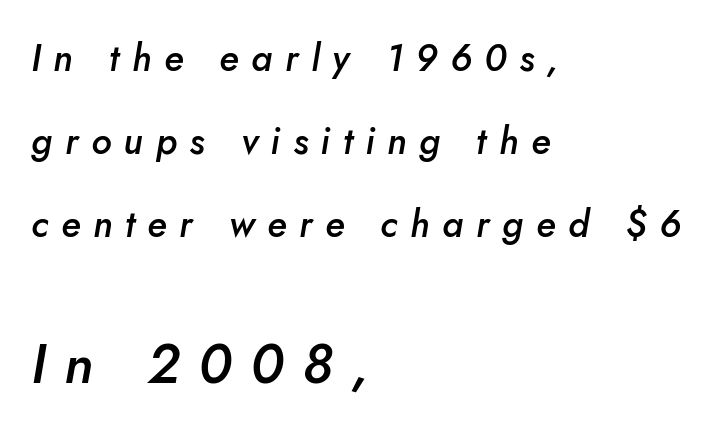
The image shows 55 px semibold type, italic (leaning right); set left-aligned, loose line spacing (2.24x), unusually wide letter spacing (+0.34 em), not underlined; the second (bottom) block is 1.49x larger; low stroke contrast and a small x-height.
